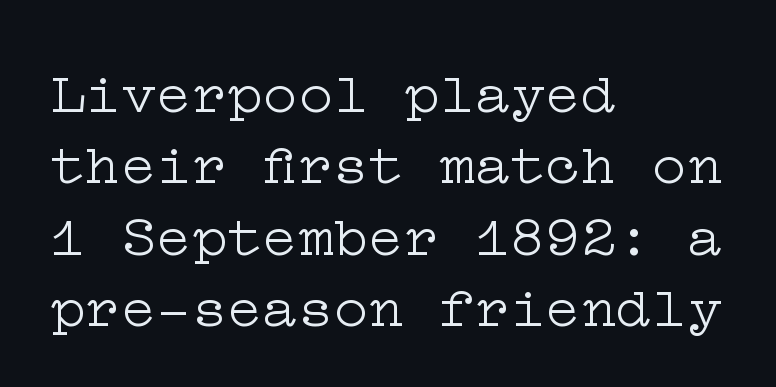
This is serif lettering, the kind often seen in printed books. The typesetter chose a ragged-right arrangement here. Weight: in the light-to-regular range. Style check: upright.
